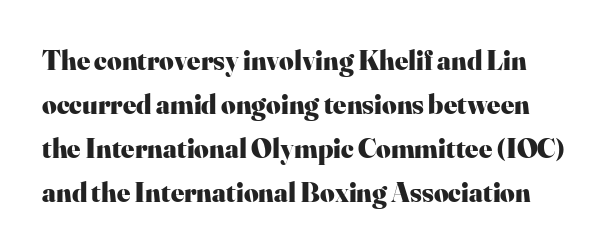
The image shows 28 px heavy serif type, upright; set normal line spacing (1.57x), normal letter spacing, not underlined; high stroke contrast and a small x-height.
